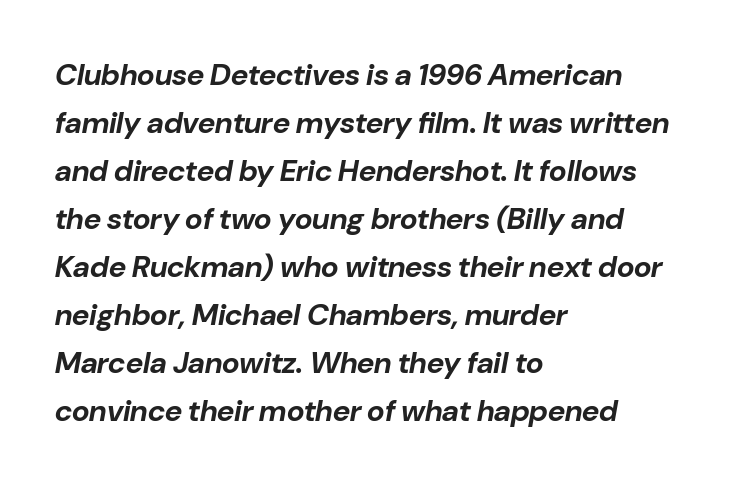
Q: Is the text bold? A: Yes.
Q: Is the text italic (slanted)? A: Yes, it leans right by about 10 degrees.
Q: Is the text underlined? A: No.
Q: How is the paragraph aligned? A: Left-aligned.
Q: Is the spacing between letters normal or unusually wide? A: Normal.
Q: Is the spacing between lines tight, normal or loose? A: Normal.
Q: Width (condensed, normal, or wide)? A: Normal.
Q: Stroke contrast? A: Low.
Q: x-height? A: Medium.
Q: Monospaced? A: No.
